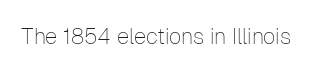
The space directly below the letters is spotless. Quick note: not italic, upright. The line texture is even and compact thanks to regular tracking. These glyphs show unthickened strokes, regular width or finer.
